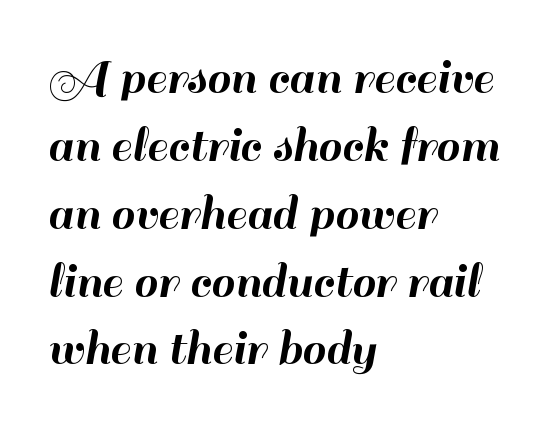
Q: Is the text italic (slanted)? A: Yes.
Q: Is the typeface a serif or a sans-serif typeface? A: Sans-serif.
Q: Is the text underlined? A: No.
Q: How is the paragraph aligned? A: Left-aligned.
Q: Is the spacing between letters normal or unusually wide? A: Normal.
Q: Is the spacing between lines tight, normal or loose? A: Normal.
Q: Width (condensed, normal, or wide)? A: Normal.
Q: Stroke contrast? A: High.
Q: x-height? A: Small.
Q: Monospaced? A: No.
